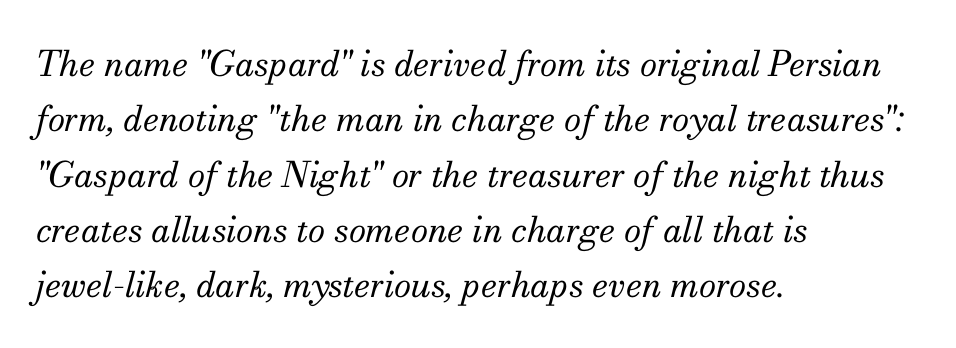
{"serif": "yes", "italic": "yes", "lean": "right", "slant_degrees": 13, "bold": "no", "weight": "regular", "width": "normal", "stroke_contrast": "medium", "x_height": "small", "monospaced": "no", "underline": "no", "align": "left", "line_spacing": "normal", "line_spacing_ratio": 1.58, "letter_spacing": "normal", "letter_spacing_em": 0.0, "glyph_px": 35}
